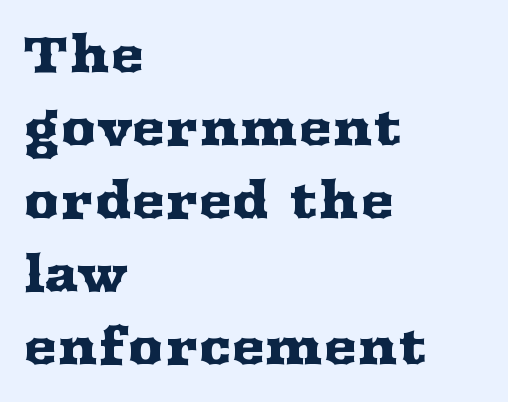
The image shows 50 px wide serif type, upright; set left-aligned, normal line spacing (1.46x), normal letter spacing, not underlined; medium stroke contrast and a medium x-height.
